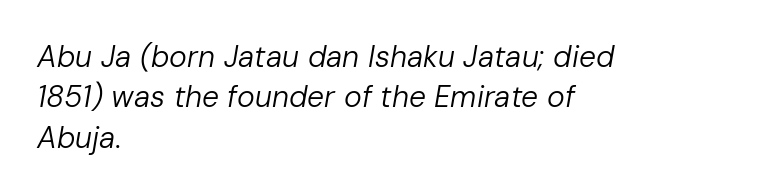
The image shows 30 px regular-weight type, italic (leaning right); set left-aligned, normal line spacing (1.35x), normal letter spacing, not underlined; low stroke contrast and a medium x-height.
